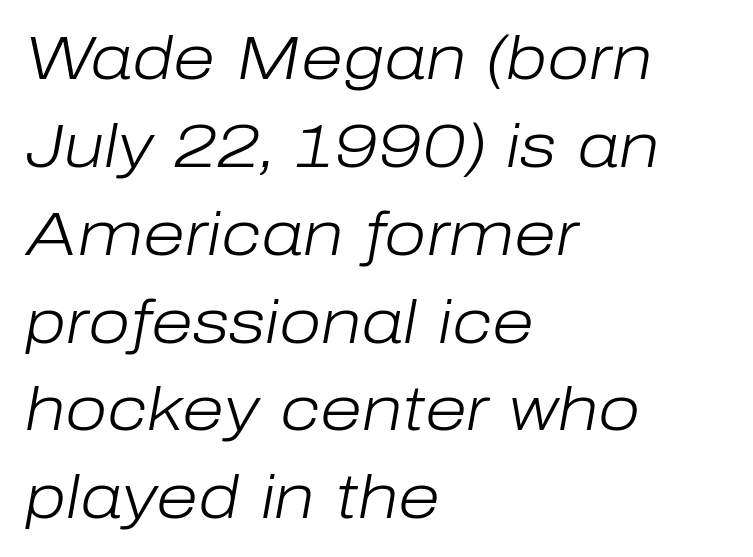
Leading matches the norm, producing a regular column. Letters have the restrained weight of plain body copy at most. It's the slanting kind of type. The letters advance in unequal steps, a hallmark of proportional type.
